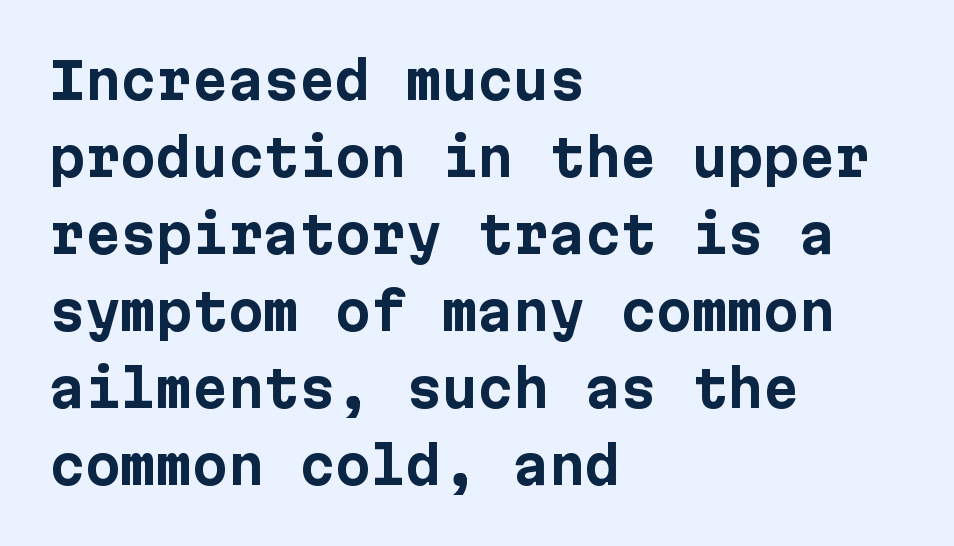
Q: Is the text bold? A: Yes.
Q: Is the text italic (slanted)? A: No, it is upright.
Q: Is the typeface a serif or a sans-serif typeface? A: Sans-serif.
Q: Is the text underlined? A: No.
Q: How is the paragraph aligned? A: Left-aligned.
Q: Is the spacing between letters normal or unusually wide? A: Normal.
Q: Is the spacing between lines tight, normal or loose? A: Normal.
Q: Width (condensed, normal, or wide)? A: Normal.
Q: Stroke contrast? A: Low.
Q: x-height? A: Medium.
